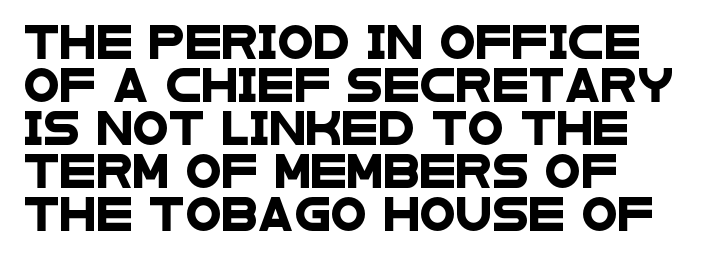
Q: Is the typeface a serif or a sans-serif typeface? A: Sans-serif.
Q: Is the text underlined? A: No.
Q: How is the paragraph aligned? A: Left-aligned.
Q: Is the spacing between letters normal or unusually wide? A: Normal.
Q: Is the spacing between lines tight, normal or loose? A: Normal.
Q: Width (condensed, normal, or wide)? A: Wide.
Q: Stroke contrast? A: Low.
Q: x-height? A: Large.
Q: Monospaced? A: No.
